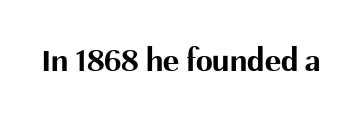
The image shows 34 px bold sans-serif type, upright; set normal letter spacing, not underlined; medium stroke contrast and a medium x-height.
